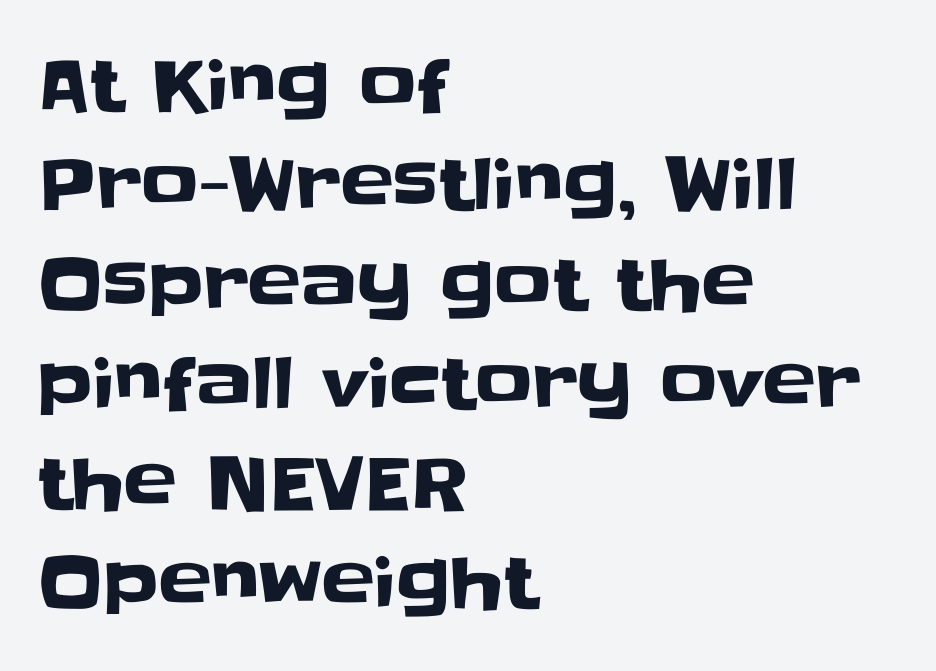
The face used here is rendered with its standard letterfit. The paragraph has a hard left edge and a soft right edge. The rendering shows plain stroke endings on the letterforms — a sans-serif design. Plain, unruled lines of type. The rendering uses natural spacing where letterforms have individual widths.
